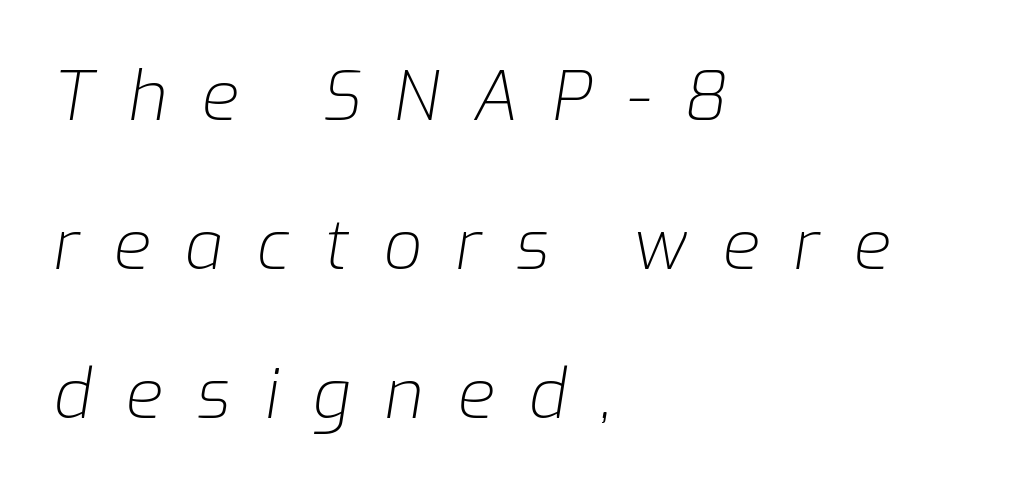
The image shows 68 px light type, italic (leaning right); set left-aligned, loose line spacing (2.19x), unusually wide letter spacing (+0.5 em), not underlined; low stroke contrast and a medium x-height.
